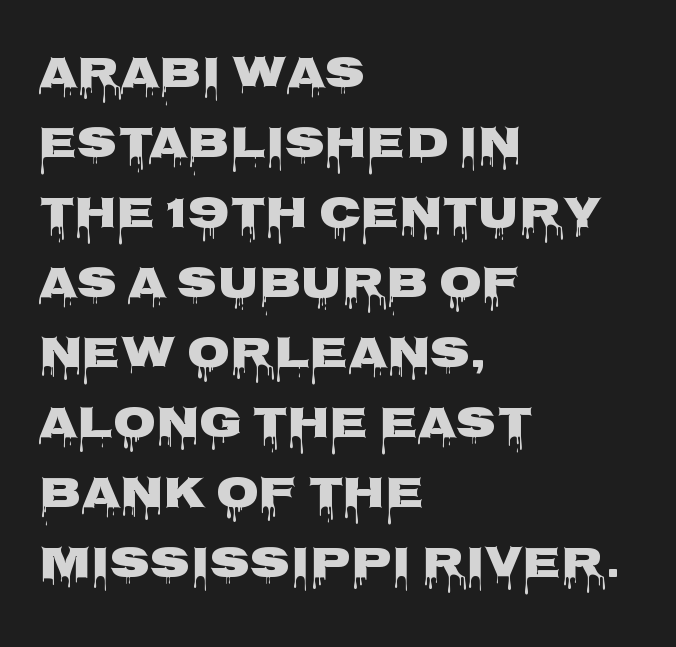
The image shows 44 px heavy, wide sans-serif type, upright; set left-aligned, normal line spacing (1.59x), normal letter spacing, not underlined; low stroke contrast and a large x-height.
